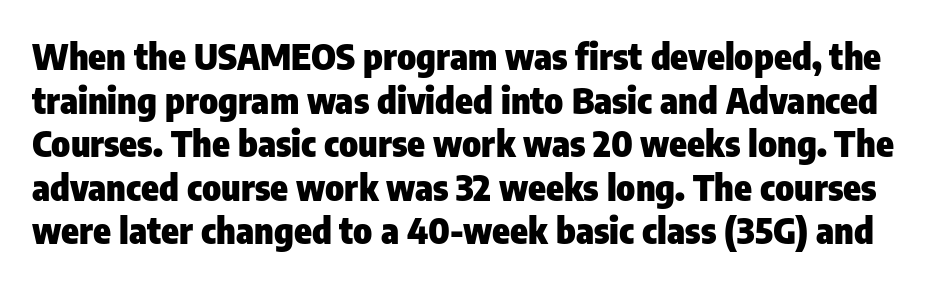
{"serif": "no", "italic": "no", "bold": "yes", "weight": "heavy", "width": "condensed", "stroke_contrast": "low", "x_height": "medium", "monospaced": "no", "underline": "no", "line_spacing_ratio": 1.21, "letter_spacing": "normal", "letter_spacing_em": 0.0, "glyph_px": 36}
